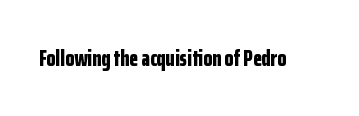
Notice how thick the strokes are: this is what a full bold looks like. In terms of letterspacing, this is plain default setting. The specimen omits any rule beneath the text block's lines. The lettering stays uniformly vertical, giving the passage a roman look.
